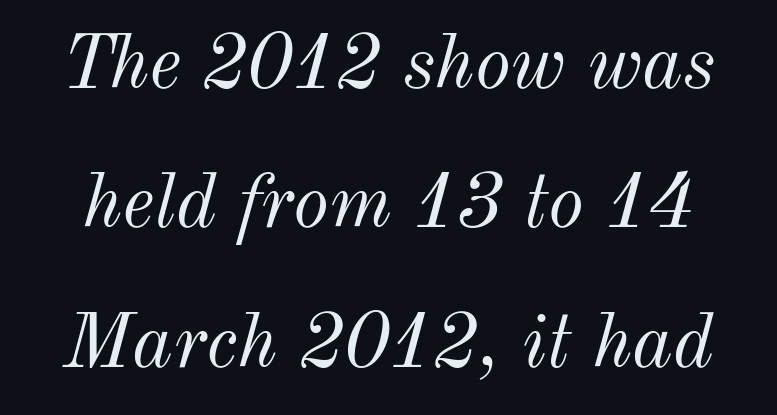
The image shows 77 px light type, italic (leaning right); set line spacing 1.81x, normal letter spacing, not underlined; medium stroke contrast and a small x-height.
